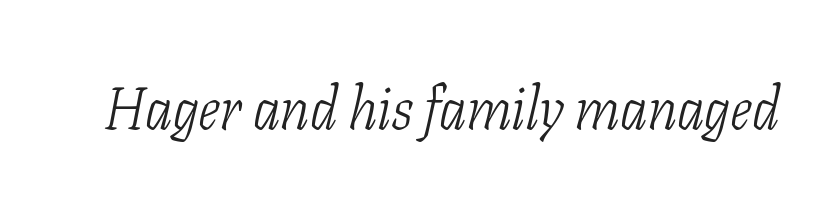
{"serif": "yes", "italic": "yes", "lean": "right", "slant_degrees": 11, "bold": "no", "weight": "light", "width": "condensed", "stroke_contrast": "low", "x_height": "medium", "monospaced": "no", "underline": "no", "letter_spacing": "normal", "letter_spacing_em": 0.0, "glyph_px": 59}
